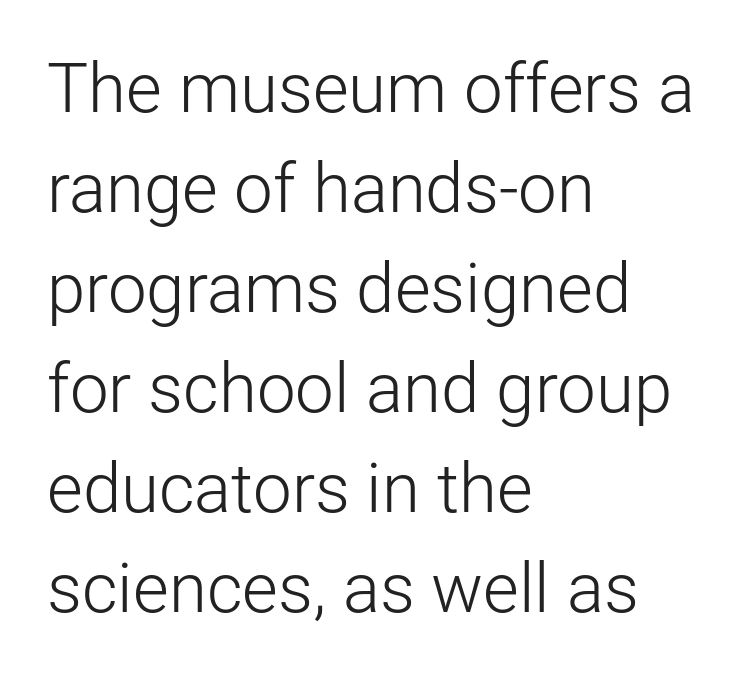
{"serif": "no", "italic": "no", "bold": "no", "weight": "light", "width": "normal", "stroke_contrast": "low", "x_height": "medium", "monospaced": "no", "underline": "no", "align": "left", "line_spacing": "normal", "line_spacing_ratio": 1.45, "letter_spacing": "normal", "letter_spacing_em": 0.0, "glyph_px": 69}
